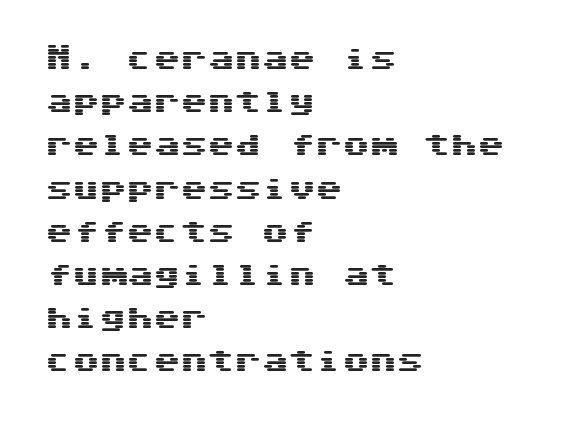
Q: Is the text italic (slanted)? A: No, it is upright.
Q: Is the text underlined? A: No.
Q: How is the paragraph aligned? A: Left-aligned.
Q: Is the spacing between letters normal or unusually wide? A: Normal.
Q: Is the spacing between lines tight, normal or loose? A: Normal.
